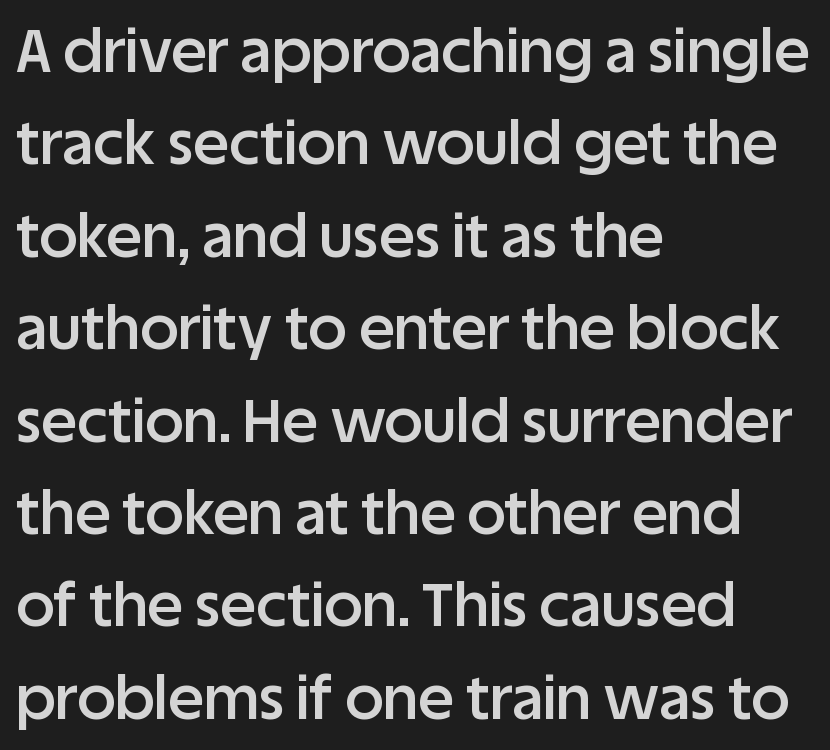
Q: Is the text bold? A: Semi-bold.
Q: Is the text italic (slanted)? A: No, it is upright.
Q: Is the typeface a serif or a sans-serif typeface? A: Sans-serif.
Q: Is the text underlined? A: No.
Q: How is the paragraph aligned? A: Left-aligned.
Q: Is the spacing between letters normal or unusually wide? A: Normal.
Q: Is the spacing between lines tight, normal or loose? A: Normal.
Q: Width (condensed, normal, or wide)? A: Normal.
Q: Stroke contrast? A: Low.
Q: x-height? A: Large.
Q: Monospaced? A: No.
